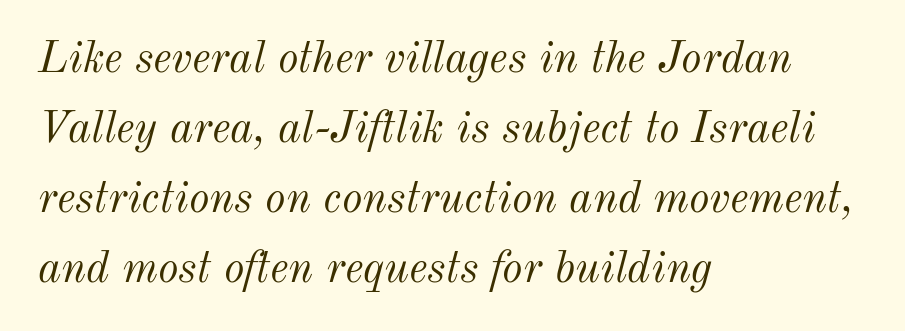
{"italic": "yes", "lean": "right", "slant_degrees": 12, "bold": "no", "weight": "light", "width": "normal", "stroke_contrast": "medium", "x_height": "small", "monospaced": "no", "underline": "no", "align": "left", "line_spacing": "normal", "line_spacing_ratio": 1.59, "letter_spacing": "normal", "letter_spacing_em": 0.0, "glyph_px": 44}
